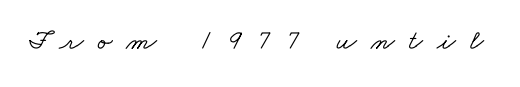
A bare baseline throughout the passage. What kind of face is this? One with serifs. Tracking value appears strongly positive — letters spread wide. These lines are rendered in a variable-pitch font.
